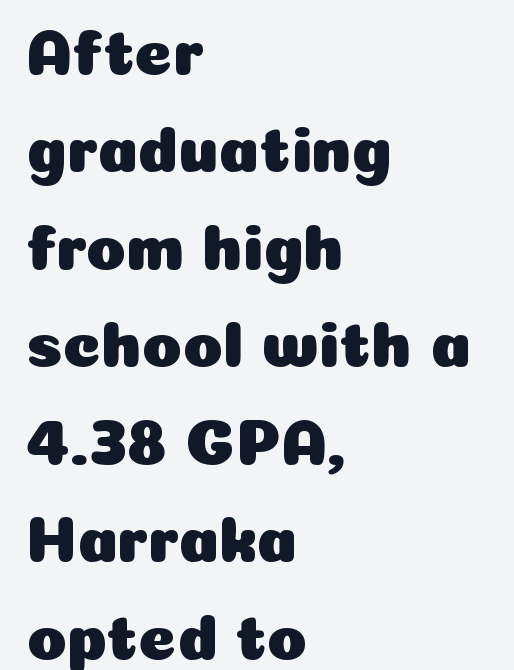
The image shows 65 px sans-serif type, upright; set left-aligned, normal line spacing (1.5x), normal letter spacing, not underlined; low stroke contrast and a medium x-height.
